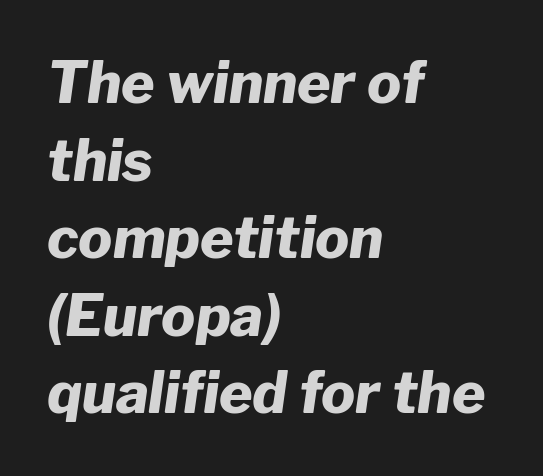
This sample uses an oblique cut, with every glyph tilted off the vertical. Summary of weight: heavy, a full bold. Does the leading feel generous? No, just average. Reading down the block, your eye returns to a fixed left position each line. The string is rendered with underlining switched off.
